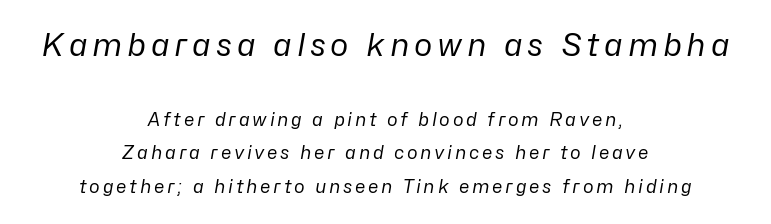
Q: Is the text bold? A: No.
Q: Is the text italic (slanted)? A: Yes, it leans right by about 10 degrees.
Q: Is the text underlined? A: No.
Q: How is the paragraph aligned? A: Centered.
Q: Which block of text is set in a larger size, the first (top) or the second (bottom)? A: The first (top) one.
Q: Width (condensed, normal, or wide)? A: Normal.
Q: Stroke contrast? A: Low.
Q: x-height? A: Medium.
Q: Monospaced? A: No.
